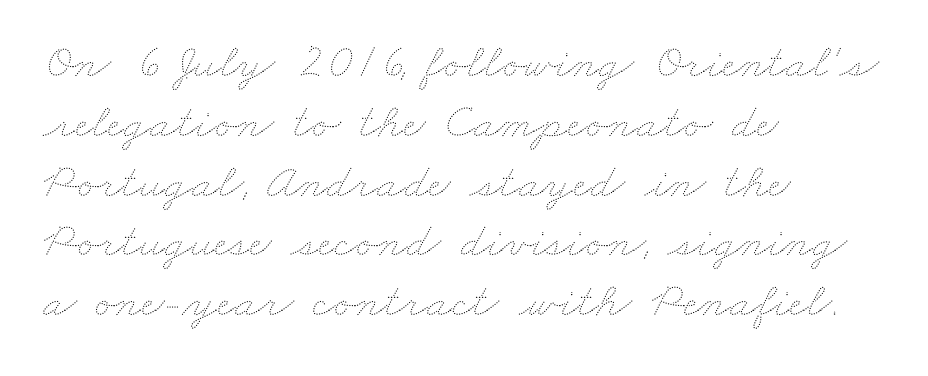
How are the letters spaced? Ordinarily, with no added tracking. The gap between lines stays unmarked. Each letter keeps its own natural width here, so spacing adapts to shape. A quiet, ordinary-to-light weight characterises the typeface.
